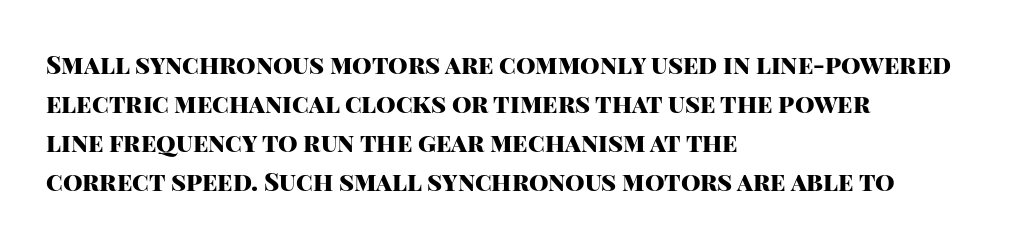
Vertical strokes here are truly vertical. In terms of letterspacing, this is plain default setting. This block has exactly the height ordinary leading produces. Pretty heavy lettering here — definitely bold.
